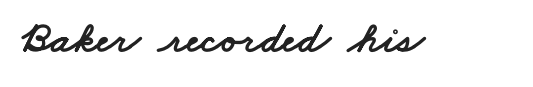
Q: Is the typeface a serif or a sans-serif typeface? A: Sans-serif.
Q: Is the text underlined? A: No.
Q: Is the spacing between letters normal or unusually wide? A: Normal.
Q: Width (condensed, normal, or wide)? A: Wide.
Q: Stroke contrast? A: Low.
Q: x-height? A: Small.
Q: Monospaced? A: No.
